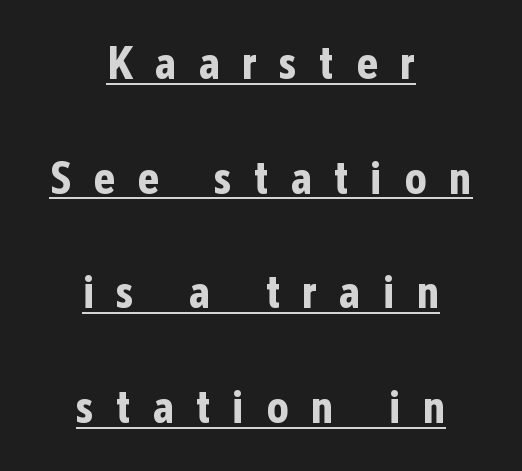
The image shows 47 px bold, condensed sans-serif type, upright; set centered, loose line spacing (2.44x), unusually wide letter spacing (+0.47 em), underlined; low stroke contrast and a medium x-height.
